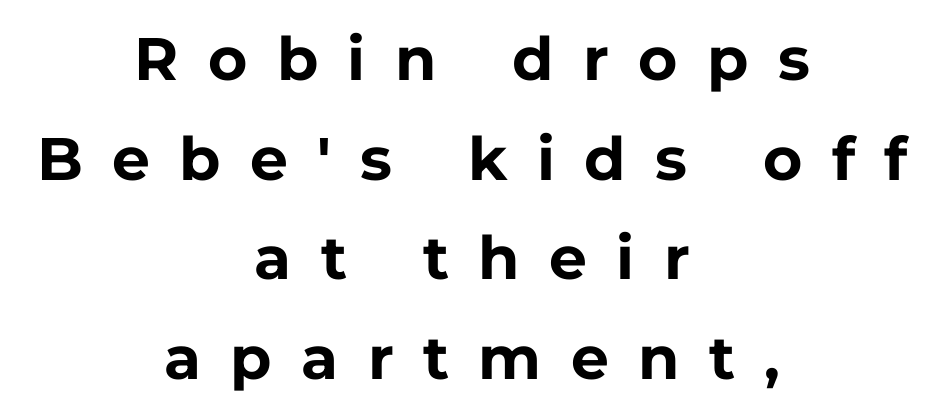
{"serif": "no", "italic": "no", "bold": "yes", "weight": "bold", "width": "normal", "stroke_contrast": "low", "x_height": "medium", "monospaced": "no", "underline": "no", "align": "center", "line_spacing": "normal", "line_spacing_ratio": 1.66, "letter_spacing": "wide", "letter_spacing_em": 0.49, "glyph_px": 60}
